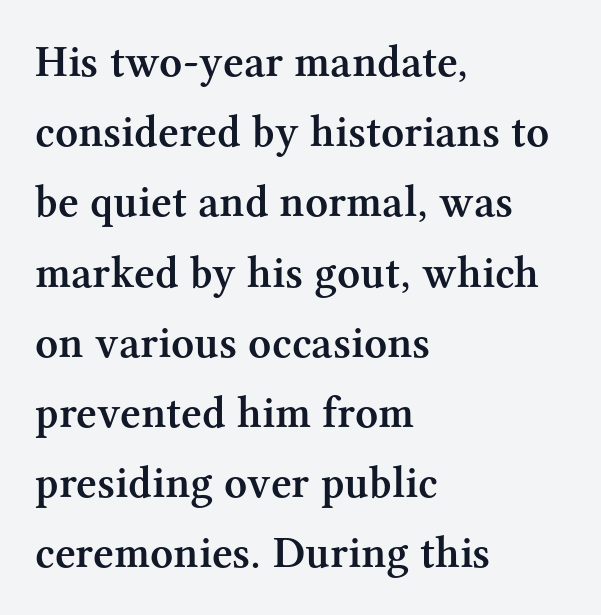
The image shows 45 px semibold serif type, upright; set left-aligned, normal line spacing (1.56x), normal letter spacing, not underlined; medium stroke contrast and a medium x-height.
